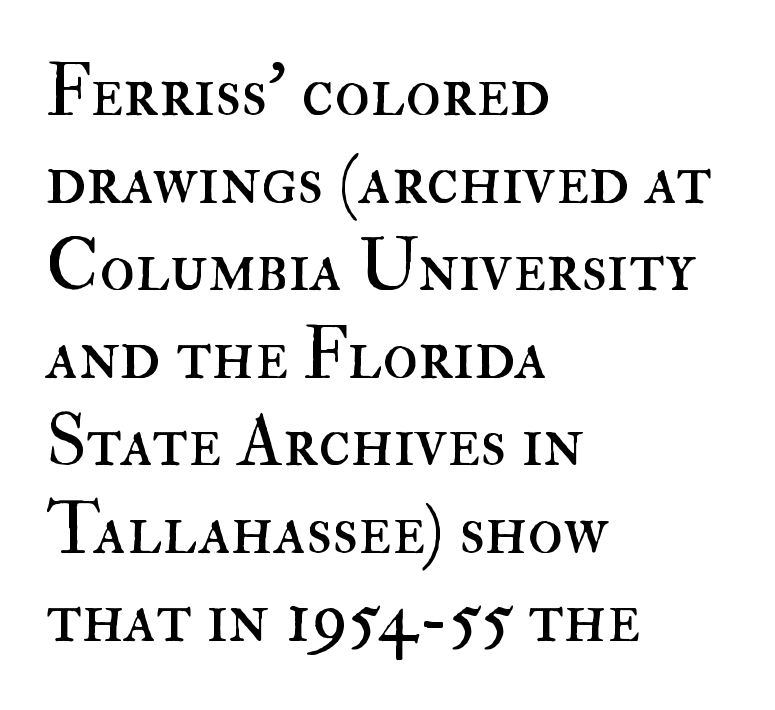
The image shows 73 px regular-weight type, upright; set left-aligned, line spacing 1.2x, normal letter spacing, not underlined; high stroke contrast and a small x-height.
